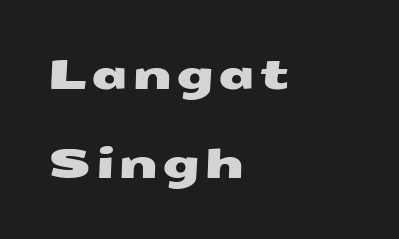
Q: Is the typeface a serif or a sans-serif typeface? A: Sans-serif.
Q: Is the text underlined? A: No.
Q: How is the paragraph aligned? A: Left-aligned.
Q: Is the spacing between lines tight, normal or loose? A: Loose.
Q: Width (condensed, normal, or wide)? A: Wide.
Q: Stroke contrast? A: Medium.
Q: x-height? A: Medium.
Q: Monospaced? A: No.
